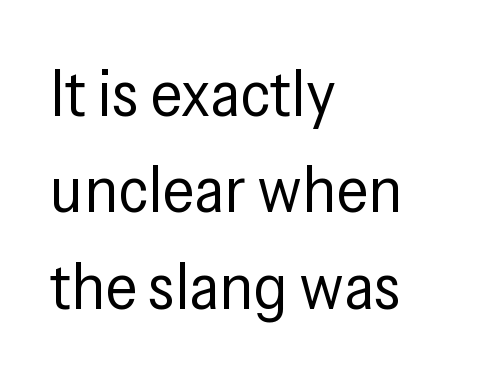
{"serif": "no", "italic": "no", "bold": "no", "weight": "regular", "width": "condensed", "stroke_contrast": "low", "x_height": "medium", "monospaced": "no", "underline": "no", "align": "left", "line_spacing": "normal", "line_spacing_ratio": 1.46, "letter_spacing": "normal", "letter_spacing_em": 0.0, "glyph_px": 66}
